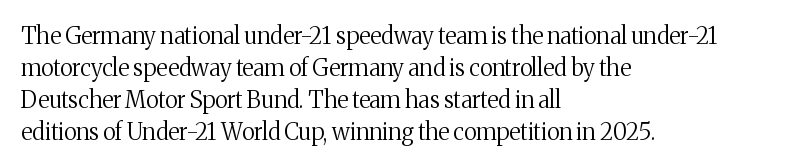
Q: Is the text bold? A: No.
Q: Is the text italic (slanted)? A: No, it is upright.
Q: Is the text underlined? A: No.
Q: How is the paragraph aligned? A: Left-aligned.
Q: Is the spacing between letters normal or unusually wide? A: Normal.
Q: Is the spacing between lines tight, normal or loose? A: Normal.
